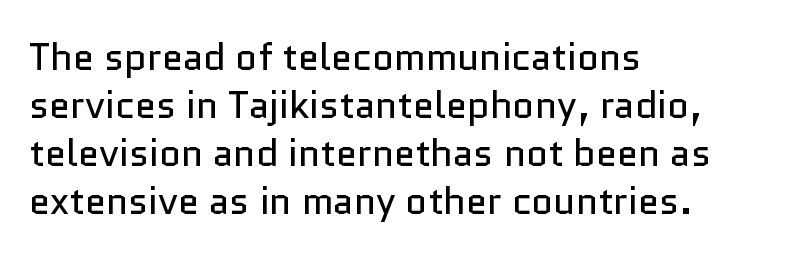
The image shows 38 px regular-weight sans-serif type, upright; set left-aligned, normal line spacing (1.26x), normal letter spacing, not underlined; low stroke contrast and a medium x-height.
